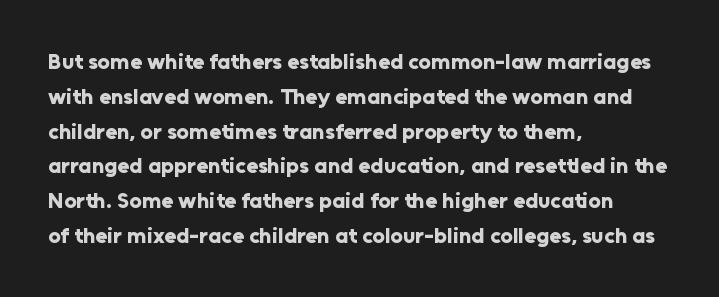
{"italic": "no", "bold": "yes", "underline": "no", "align": "left", "line_spacing": "normal", "line_spacing_ratio": 1.58, "letter_spacing": "normal", "letter_spacing_em": 0.0, "glyph_px": 22}
